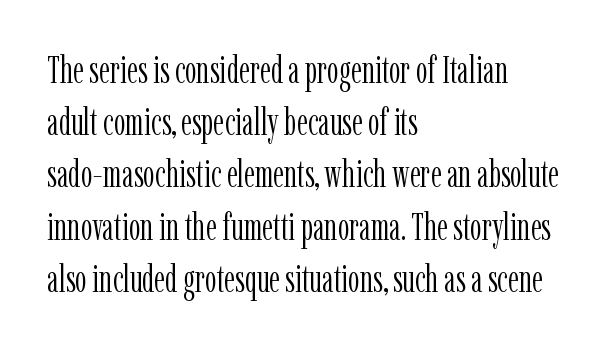
Q: Is the text bold? A: No.
Q: Is the text italic (slanted)? A: No, it is upright.
Q: Is the typeface a serif or a sans-serif typeface? A: Serif.
Q: Is the text underlined? A: No.
Q: How is the paragraph aligned? A: Left-aligned.
Q: Is the spacing between letters normal or unusually wide? A: Normal.
Q: Is the spacing between lines tight, normal or loose? A: Normal.
Q: Width (condensed, normal, or wide)? A: Condensed.
Q: Stroke contrast? A: Low.
Q: x-height? A: Medium.
Q: Monospaced? A: No.
